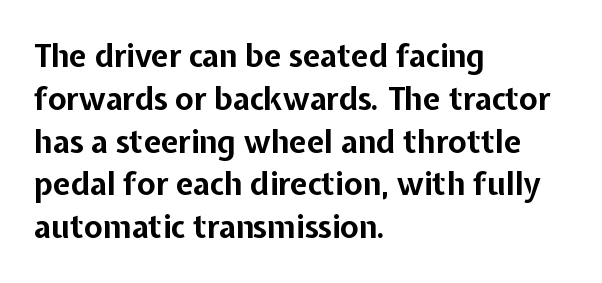
Q: Is the text bold? A: Yes.
Q: Is the text italic (slanted)? A: No, it is upright.
Q: Is the typeface a serif or a sans-serif typeface? A: Sans-serif.
Q: Is the text underlined? A: No.
Q: How is the paragraph aligned? A: Left-aligned.
Q: Is the spacing between letters normal or unusually wide? A: Normal.
Q: Is the spacing between lines tight, normal or loose? A: Normal.
Q: Width (condensed, normal, or wide)? A: Normal.
Q: Stroke contrast? A: Low.
Q: x-height? A: Medium.
Q: Monospaced? A: No.
